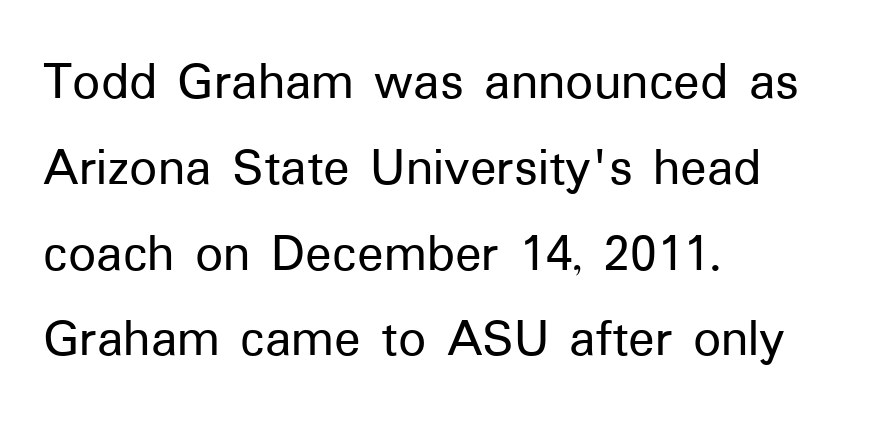
The image shows 55 px sans-serif type, upright; set left-aligned, normal line spacing (1.56x), normal letter spacing, not underlined; low stroke contrast and a medium x-height.
